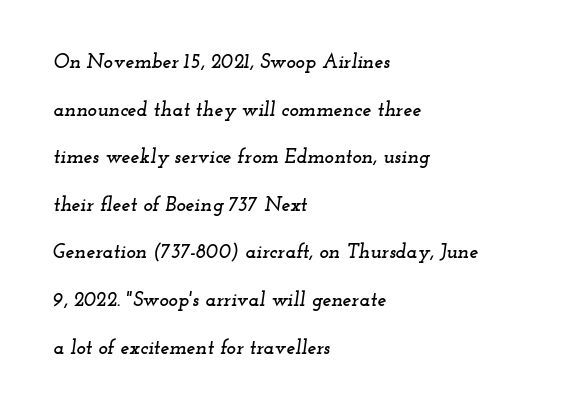
The image shows 20 px text type, italic (leaning right); set left-aligned, loose line spacing (2.38x), normal letter spacing, not underlined.
